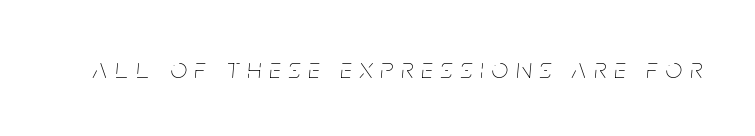
Note the varied advance widths — an 'i' is clearly narrower than an 'm'. Yep, that's italic — everything's leaning. The words here are not underlined. The font is comparable to plain body text, perhaps lighter.
